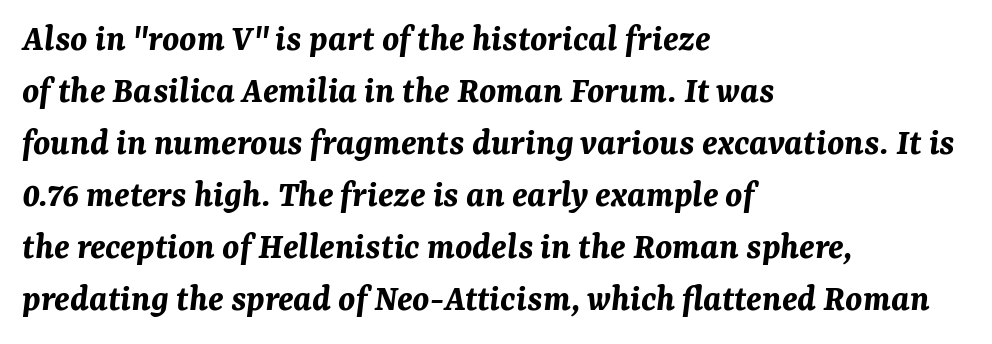
Whoever set this chose a conventional vertical rhythm. You could not count columns in this text — the font is proportionally spaced. Stroke thickness is high; the sample reads as a true bold. Descender tails drop into unmarked territory.
